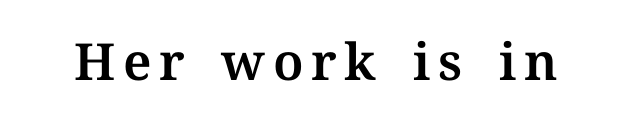
Q: Is the text italic (slanted)? A: No, it is upright.
Q: Is the text underlined? A: No.
Q: Width (condensed, normal, or wide)? A: Normal.
Q: Stroke contrast? A: Medium.
Q: x-height? A: Medium.
Q: Monospaced? A: No.
